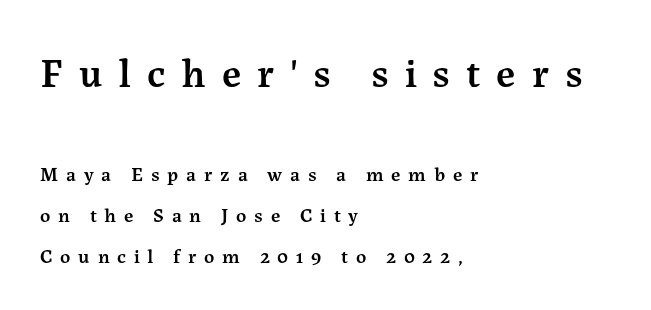
Varying glyph widths throughout — classic text-font behaviour. Display-style spreading of the glyphs; the letterfit is very open. Is there much room between lines? Yes — plenty of vertical air separates them. The letters in the upper block stand taller than those in the block below. Every character sits straight up, as roman type does.
